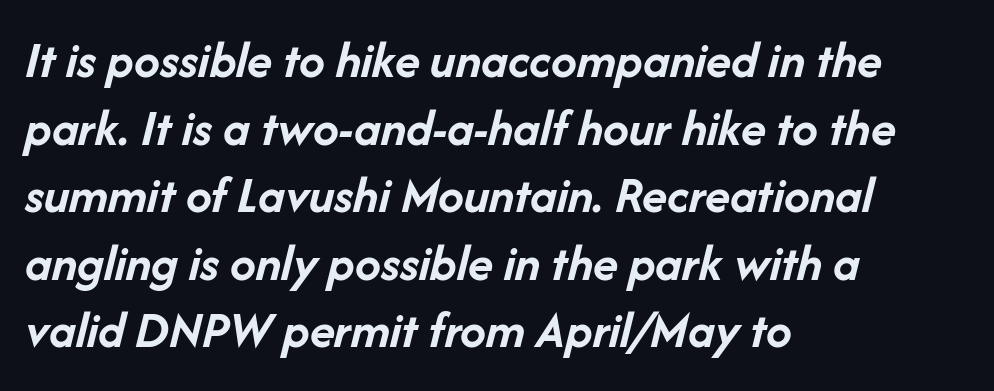
Q: Is the text bold? A: Yes.
Q: Is the text italic (slanted)? A: Yes, it leans right by about 14 degrees.
Q: Is the text underlined? A: No.
Q: How is the paragraph aligned? A: Left-aligned.
Q: Is the spacing between letters normal or unusually wide? A: Normal.
Q: Is the spacing between lines tight, normal or loose? A: Normal.
Q: Width (condensed, normal, or wide)? A: Normal.
Q: Stroke contrast? A: Low.
Q: x-height? A: Medium.
Q: Monospaced? A: No.
